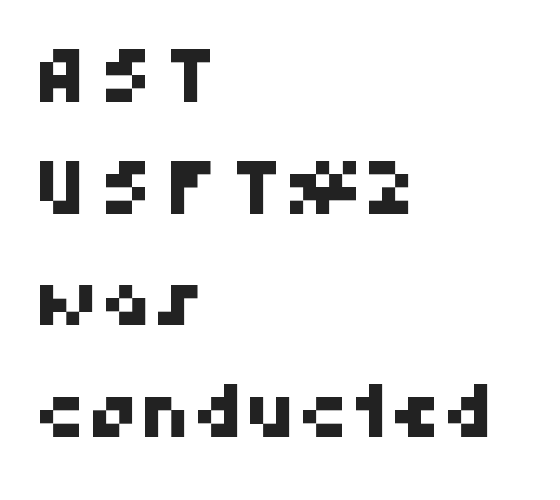
The image shows 73 px sans-serif type; set left-aligned, normal line spacing (1.53x), normal letter spacing, not underlined; high stroke contrast and a medium x-height.
